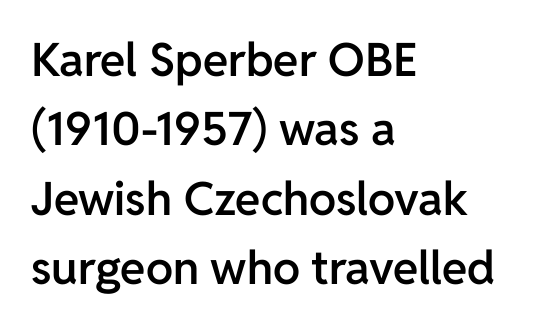
{"serif": "no", "italic": "no", "bold": "semi", "weight": "semibold", "width": "normal", "stroke_contrast": "low", "x_height": "medium", "monospaced": "no", "underline": "no", "align": "left", "line_spacing": "normal", "line_spacing_ratio": 1.51, "letter_spacing": "normal", "letter_spacing_em": 0.0, "glyph_px": 46}
